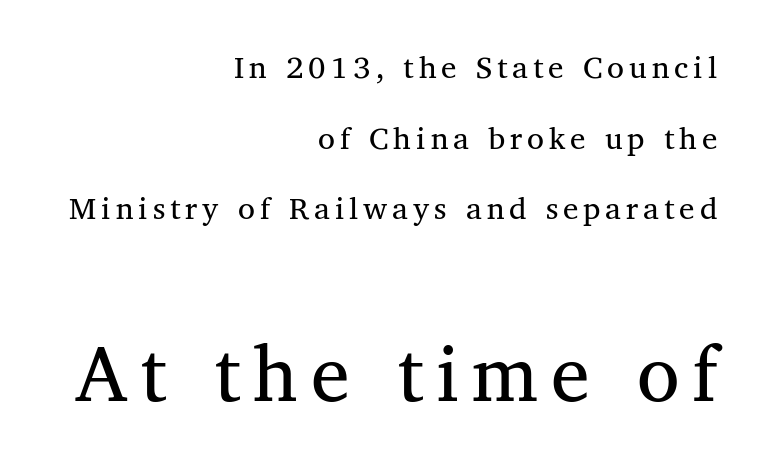
{"serif": "yes", "bold": "no", "weight": "regular", "width": "normal", "stroke_contrast": "medium", "x_height": "medium", "monospaced": "no", "underline": "no", "align": "right", "line_spacing": "loose", "line_spacing_ratio": 2.28, "larger_block": "second", "size_ratio": 2.52, "glyph_px": 78}
